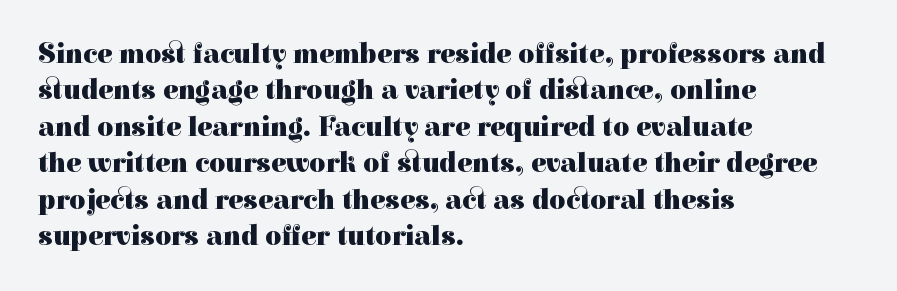
The image shows 28 px heavy serif type, upright; set left-aligned, normal line spacing (1.3x), normal letter spacing, not underlined; high stroke contrast and a medium x-height.
